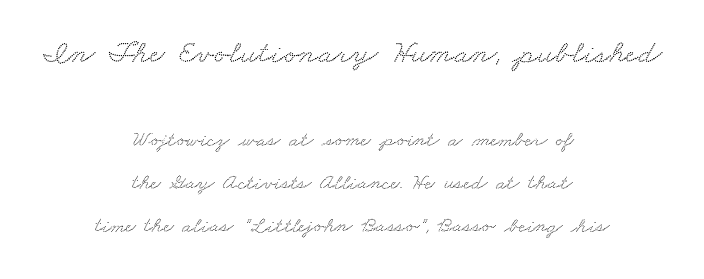
Q: Is the typeface a serif or a sans-serif typeface? A: Serif.
Q: Is the text underlined? A: No.
Q: How is the paragraph aligned? A: Centered.
Q: Is the spacing between letters normal or unusually wide? A: Normal.
Q: Is the spacing between lines tight, normal or loose? A: Loose.
Q: Which block of text is set in a larger size, the first (top) or the second (bottom)? A: The first (top) one.
Q: Width (condensed, normal, or wide)? A: Wide.
Q: Stroke contrast? A: Low.
Q: x-height? A: Small.
Q: Monospaced? A: No.
